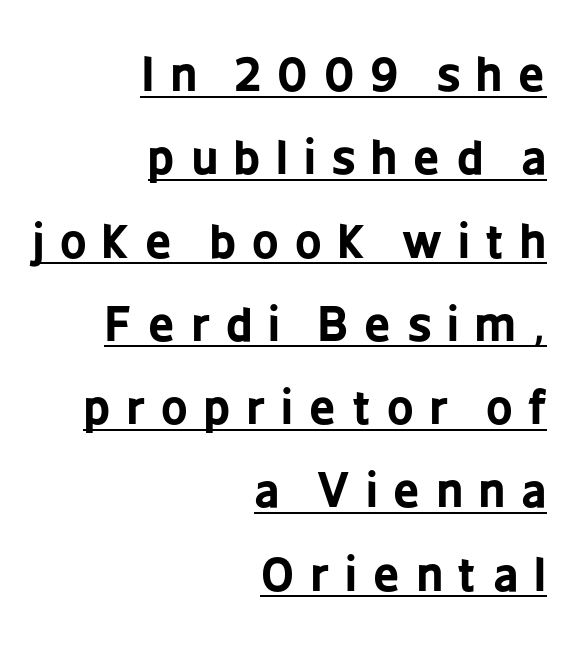
Q: Is the text bold? A: Yes.
Q: Is the text italic (slanted)? A: No, it is upright.
Q: Is the typeface a serif or a sans-serif typeface? A: Sans-serif.
Q: Is the text underlined? A: Yes.
Q: How is the paragraph aligned? A: Right-aligned.
Q: Is the spacing between letters normal or unusually wide? A: Unusually wide.
Q: Width (condensed, normal, or wide)? A: Condensed.
Q: Stroke contrast? A: Low.
Q: x-height? A: Medium.
Q: Monospaced? A: No.
